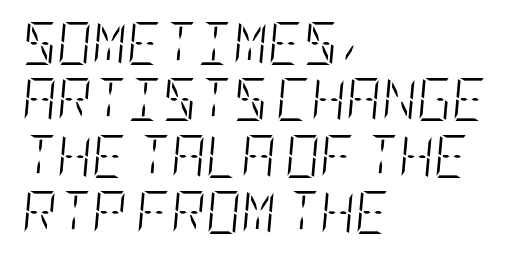
Q: Is the text bold? A: No.
Q: Is the text italic (slanted)? A: Yes, it leans right by about 5 degrees.
Q: Is the text underlined? A: No.
Q: How is the paragraph aligned? A: Left-aligned.
Q: Is the spacing between letters normal or unusually wide? A: Normal.
Q: Is the spacing between lines tight, normal or loose? A: Normal.
Q: Width (condensed, normal, or wide)? A: Condensed.
Q: Stroke contrast? A: Low.
Q: x-height? A: Large.
